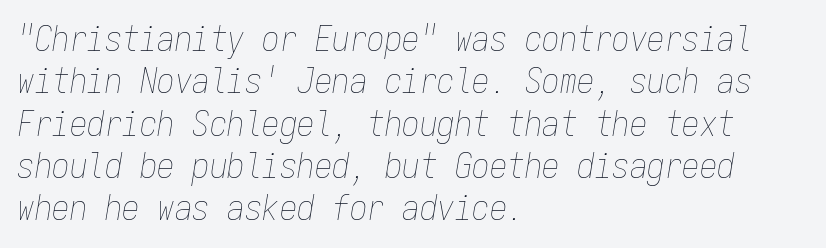
The image shows 35 px thin, condensed type, italic (leaning right), monospaced; set left-aligned, line spacing 1.21x, normal letter spacing, not underlined; low stroke contrast and a medium x-height.
